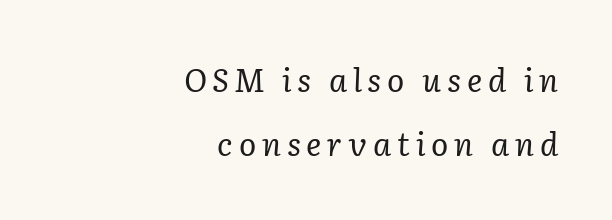
Q: Is the text bold? A: No.
Q: Is the text italic (slanted)? A: Yes, it leans right by about 2 degrees.
Q: Is the typeface a serif or a sans-serif typeface? A: Serif.
Q: Is the text underlined? A: No.
Q: How is the paragraph aligned? A: Right-aligned.
Q: Is the spacing between lines tight, normal or loose? A: Loose.
Q: Width (condensed, normal, or wide)? A: Normal.
Q: Stroke contrast? A: Low.
Q: x-height? A: Medium.
Q: Monospaced? A: No.
